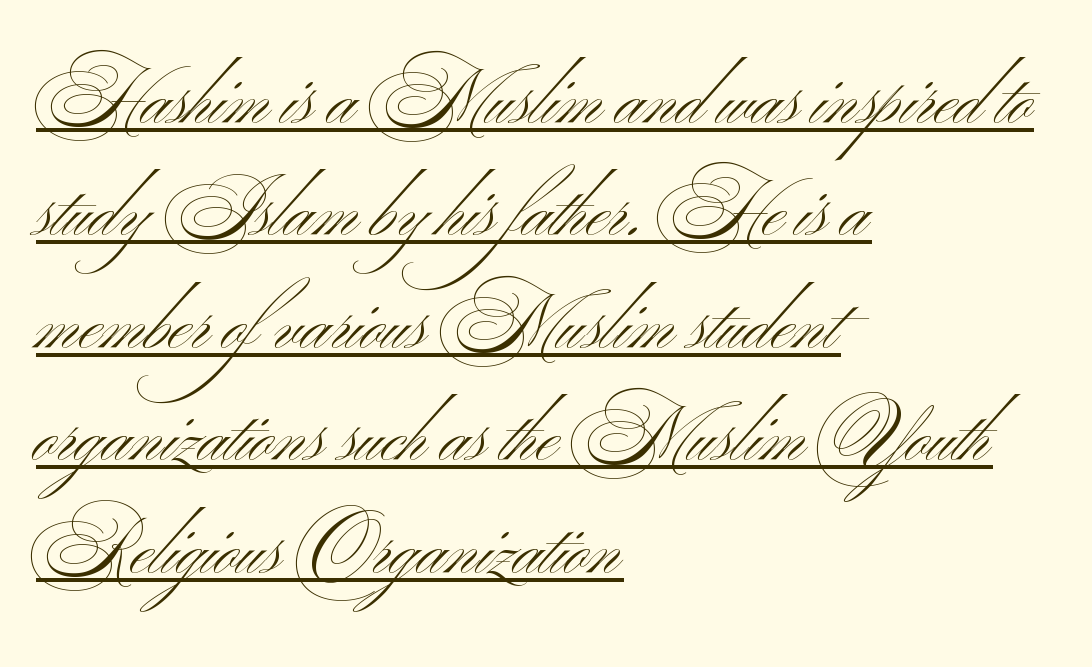
{"serif": "no", "bold": "no", "weight": "light", "width": "wide", "stroke_contrast": "medium", "x_height": "small", "monospaced": "no", "underline": "yes", "align": "left", "line_spacing": "normal", "line_spacing_ratio": 1.48, "letter_spacing": "normal", "letter_spacing_em": 0.0, "glyph_px": 76}
